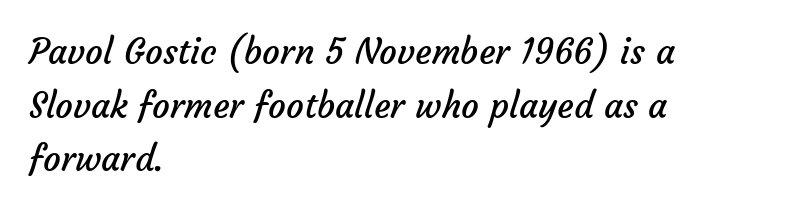
All the whitespace from short lines collects on the right. Type without underlining. This sample has the flowing, uneven cadence of proportional lettering. The typesetting does not lean heavy: it is not bold.
